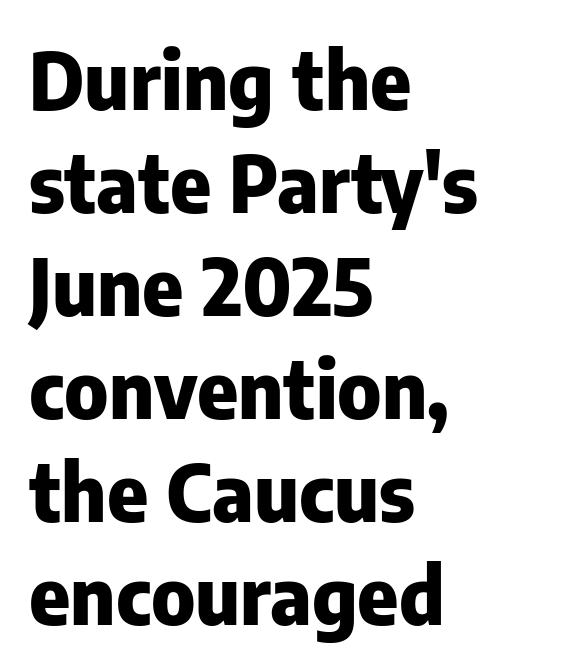
The image shows 78 px heavy sans-serif type, upright; set left-aligned, normal line spacing (1.32x), normal letter spacing, not underlined; low stroke contrast and a medium x-height.
